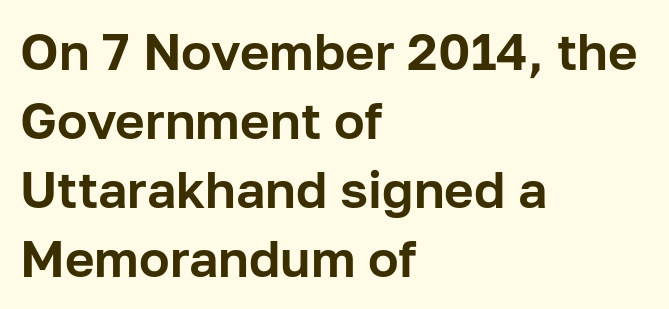
The image shows 51 px sans-serif type, upright; set left-aligned, normal line spacing (1.35x), normal letter spacing, not underlined; low stroke contrast and a medium x-height.
